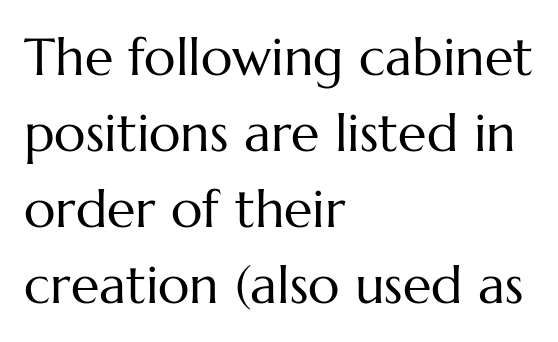
{"italic": "no", "bold": "no", "weight": "regular", "width": "normal", "stroke_contrast": "medium", "x_height": "medium", "monospaced": "no", "underline": "no", "align": "left", "line_spacing": "normal", "line_spacing_ratio": 1.46, "letter_spacing": "normal", "letter_spacing_em": 0.0, "glyph_px": 52}
